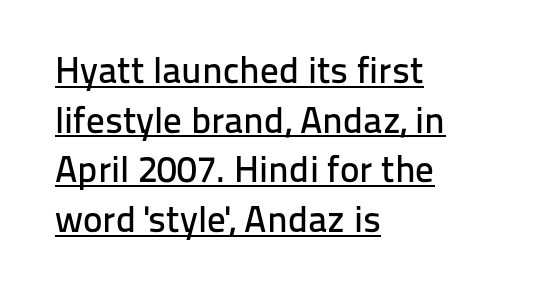
The leading is moderate, giving the passage an even texture. Does the type have serifs? No, each stem ends abruptly. Looks like someone drew a line under every word here. The rendering uses natural spacing where letterforms have individual widths. Posture: upright roman. The passage is arranged the way most books set body copy — flush left.
